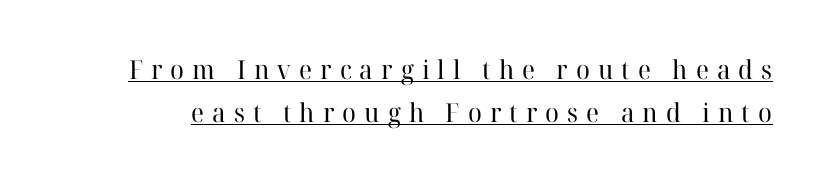
Vertically, the passage feels balanced, rows spaced as you'd expect. Substantial extra tracking has been applied to these lines. The rendered words wear a rule along their underside. The axis of the letterforms is exactly vertical.
